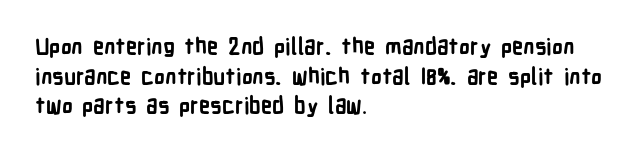
{"italic": "no", "bold": "yes", "underline": "no", "align": "left", "line_spacing": "normal", "line_spacing_ratio": 1.35, "letter_spacing": "normal", "letter_spacing_em": 0.0, "glyph_px": 22}
